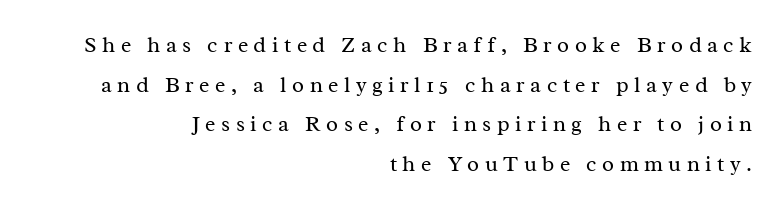
Italic: no, the glyphs are upright roman. Observe the wide spacing: letters keep a clear distance from each other. Where is the straight margin? On the right. Decoration check: the copy has no underline. Weight: regular or lighter.
